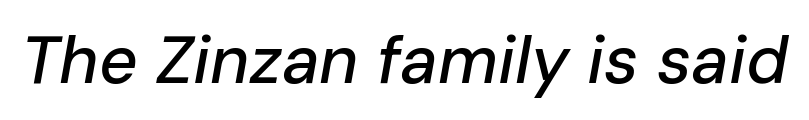
The image shows 67 px text type, italic (leaning right); set normal letter spacing, not underlined; low stroke contrast and a medium x-height.
